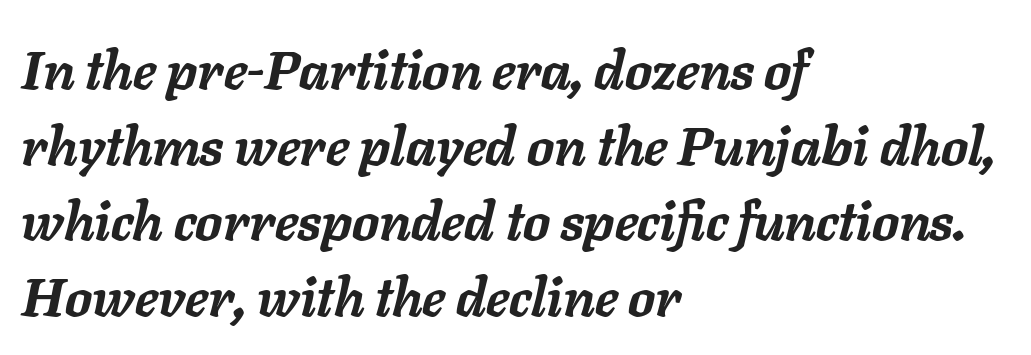
{"italic": "yes", "lean": "right", "slant_degrees": 11, "bold": "yes", "weight": "semibold", "width": "normal", "stroke_contrast": "low", "x_height": "medium", "monospaced": "no", "underline": "no", "align": "left", "line_spacing": "normal", "line_spacing_ratio": 1.4, "letter_spacing": "normal", "letter_spacing_em": 0.0, "glyph_px": 54}
